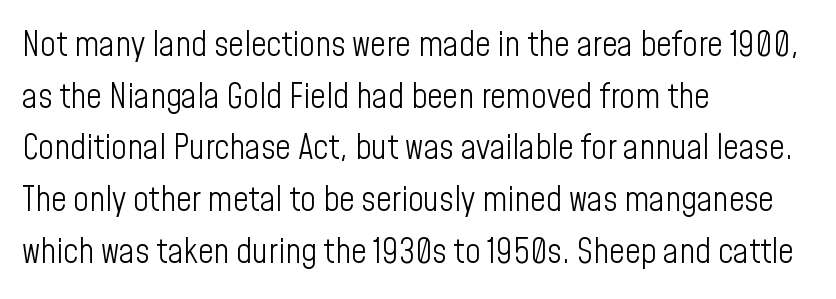
{"serif": "no", "italic": "no", "bold": "no", "weight": "light", "width": "condensed", "stroke_contrast": "low", "x_height": "medium", "monospaced": "no", "underline": "no", "align": "left", "line_spacing": "normal", "line_spacing_ratio": 1.52, "letter_spacing": "normal", "letter_spacing_em": 0.0, "glyph_px": 34}
